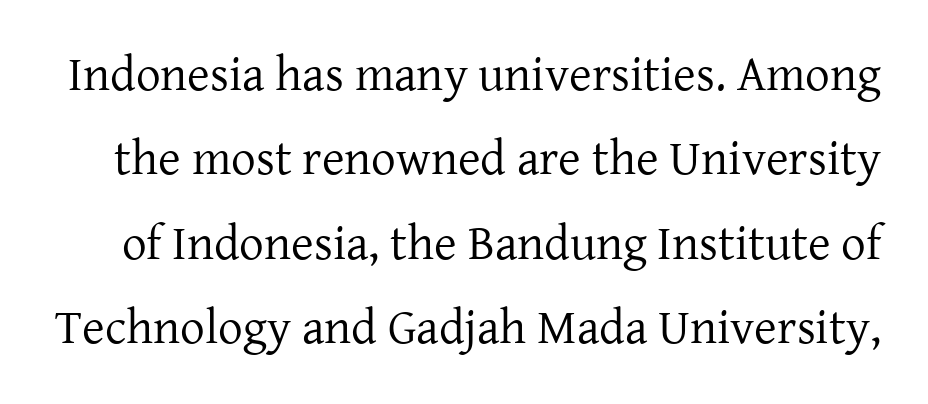
Q: Is the text bold? A: No.
Q: Is the text italic (slanted)? A: No, it is upright.
Q: Is the typeface a serif or a sans-serif typeface? A: Serif.
Q: Is the text underlined? A: No.
Q: Is the spacing between letters normal or unusually wide? A: Normal.
Q: Width (condensed, normal, or wide)? A: Normal.
Q: Stroke contrast? A: Low.
Q: x-height? A: Medium.
Q: Monospaced? A: No.
